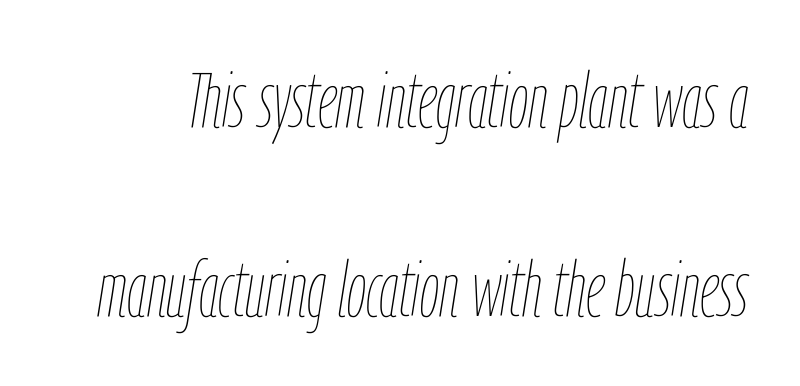
The image shows 77 px thin, condensed type, italic (leaning right); set loose line spacing (2.45x), normal letter spacing, not underlined; low stroke contrast and a medium x-height.
